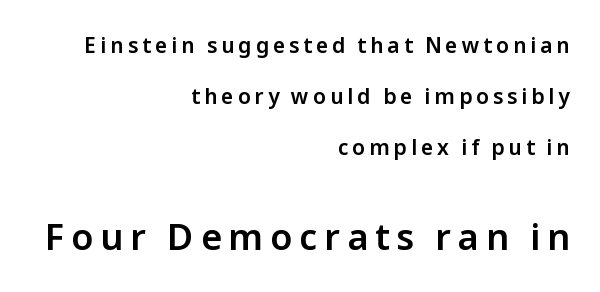
{"serif": "no", "italic": "no", "width": "normal", "stroke_contrast": "low", "x_height": "medium", "monospaced": "no", "underline": "no", "align": "right", "line_spacing": "loose", "line_spacing_ratio": 2.42, "larger_block": "second", "size_ratio": 1.71, "glyph_px": 36}
